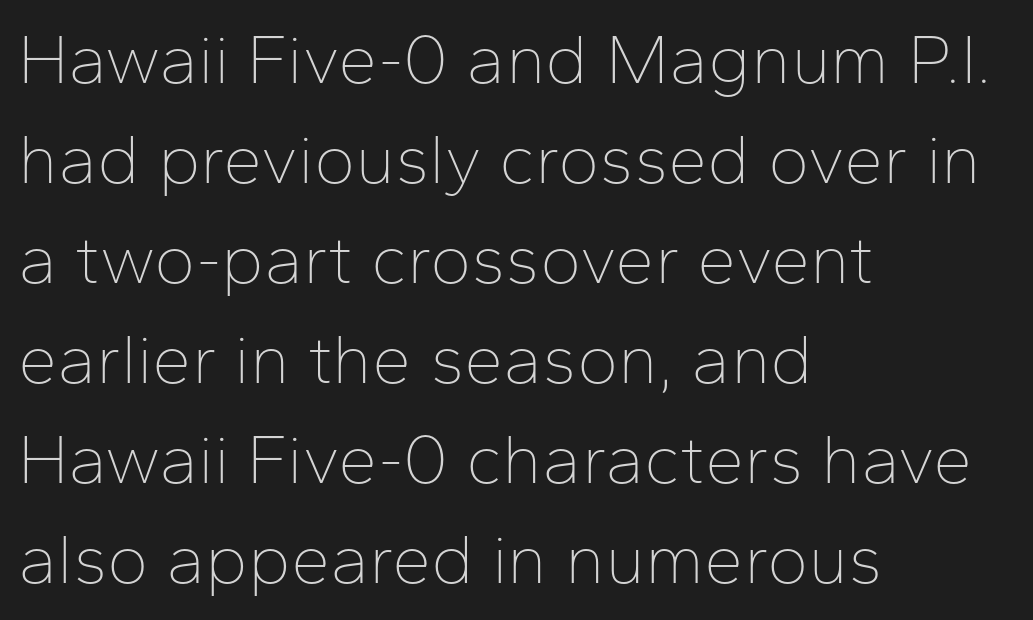
The image shows 70 px thin sans-serif type, upright; set left-aligned, normal line spacing (1.43x), normal letter spacing, not underlined; low stroke contrast and a medium x-height.
